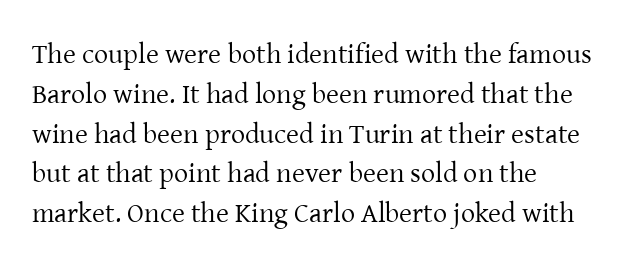
Q: Is the text bold? A: No.
Q: Is the text italic (slanted)? A: No, it is upright.
Q: Is the typeface a serif or a sans-serif typeface? A: Serif.
Q: Is the text underlined? A: No.
Q: How is the paragraph aligned? A: Left-aligned.
Q: Is the spacing between letters normal or unusually wide? A: Normal.
Q: Is the spacing between lines tight, normal or loose? A: Normal.
Q: Width (condensed, normal, or wide)? A: Normal.
Q: Stroke contrast? A: Low.
Q: x-height? A: Medium.
Q: Monospaced? A: No.
